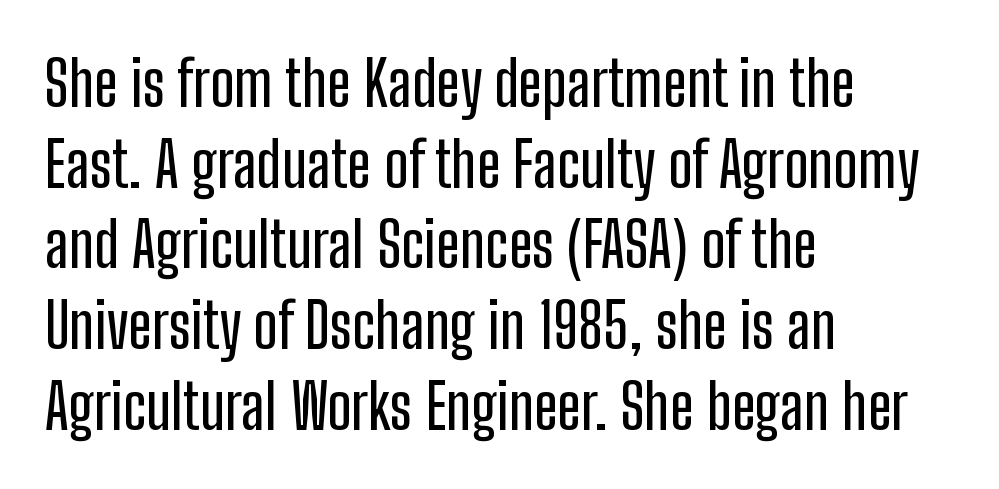
{"serif": "no", "italic": "no", "width": "condensed", "stroke_contrast": "low", "x_height": "medium", "monospaced": "no", "underline": "no", "align": "left", "line_spacing": "normal", "line_spacing_ratio": 1.28, "letter_spacing": "normal", "letter_spacing_em": 0.0, "glyph_px": 63}
